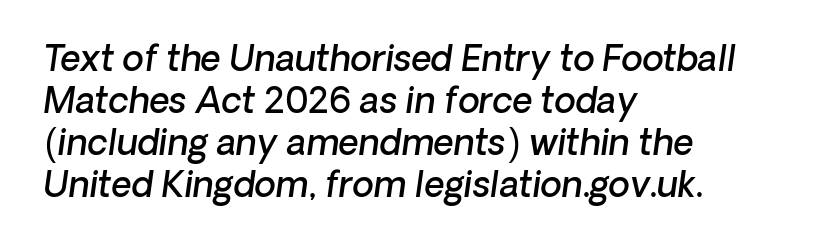
The image shows 35 px semibold type, italic (leaning right); set left-aligned, line spacing 1.2x, normal letter spacing, not underlined; low stroke contrast and a medium x-height.
